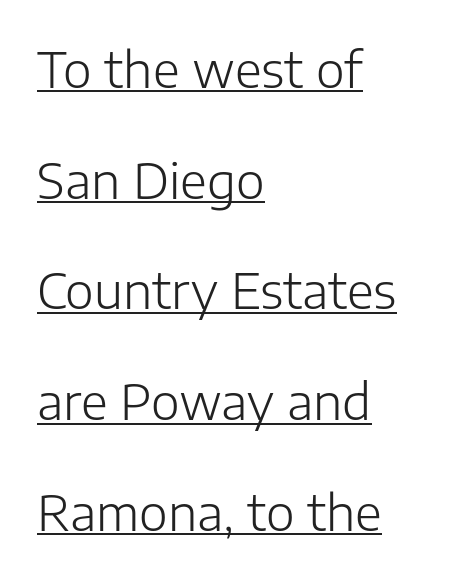
The image shows 49 px light sans-serif type, upright; set left-aligned, loose line spacing (2.26x), normal letter spacing, underlined; low stroke contrast and a medium x-height.
